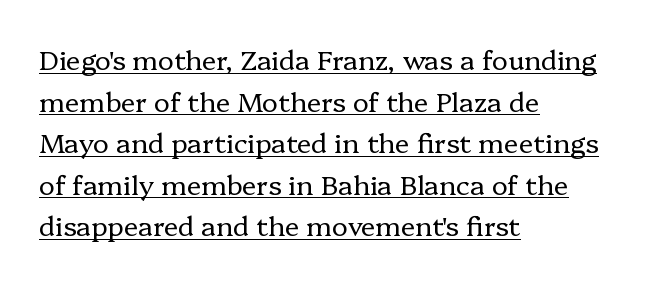
Q: Is the text bold? A: No.
Q: Is the text italic (slanted)? A: No, it is upright.
Q: Is the text underlined? A: Yes.
Q: How is the paragraph aligned? A: Left-aligned.
Q: Is the spacing between letters normal or unusually wide? A: Normal.
Q: Is the spacing between lines tight, normal or loose? A: Normal.
